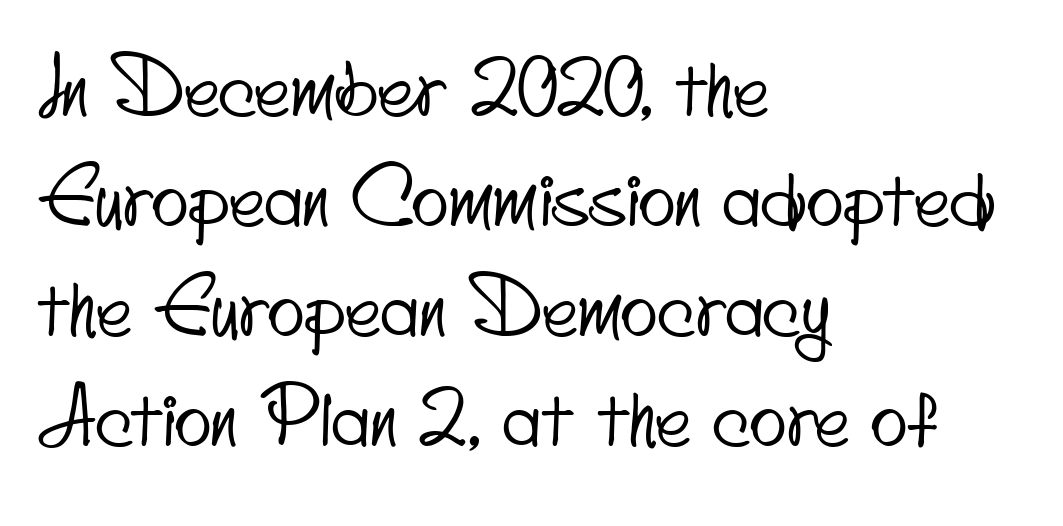
Nope, no serifs anywhere on these letters. Caption: standard tracking, unaltered. Evenly set lines give the paragraph a standard silhouette. Has an underline been added? It has not. One-word summary of the alignment: left. Think of a printed novel: that variable character pitch is what you see here.
